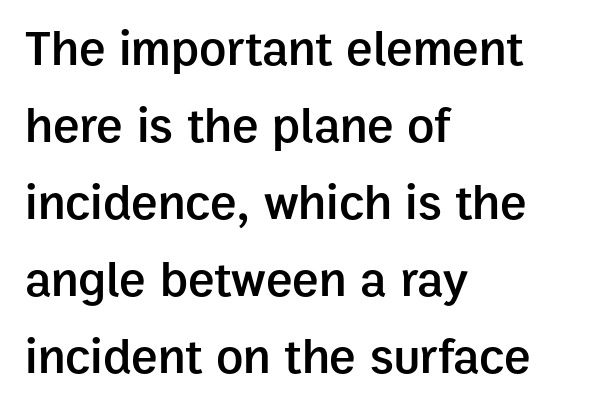
The image shows 50 px semibold sans-serif type, upright; set left-aligned, normal line spacing (1.54x), normal letter spacing, not underlined; low stroke contrast and a medium x-height.
